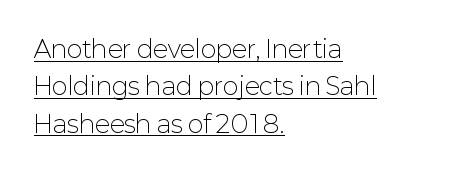
These lines keep a tight, regular rhythm from letter to letter. Teacher's note: observe the even left margin — that is flush-left alignment. The letterforms sit at book weight or below. Normally led — the rows are evenly, conventionally spaced. When letters stand straight like this, we call the style roman or upright.
